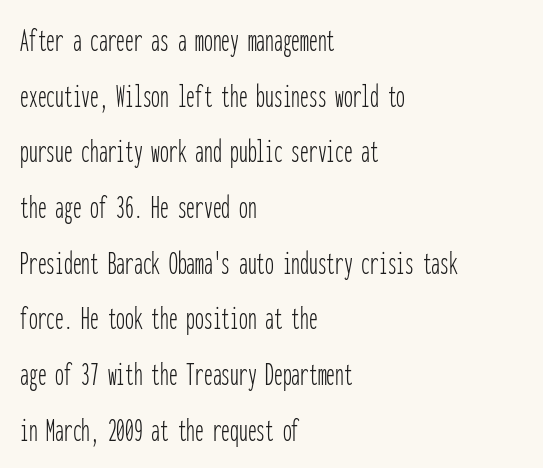
{"serif": "no", "italic": "no", "bold": "no", "weight": "thin", "width": "condensed", "stroke_contrast": "low", "x_height": "medium", "monospaced": "yes", "underline": "no", "align": "left", "line_spacing": "normal", "line_spacing_ratio": 1.59, "letter_spacing": "normal", "letter_spacing_em": 0.0, "glyph_px": 35}
